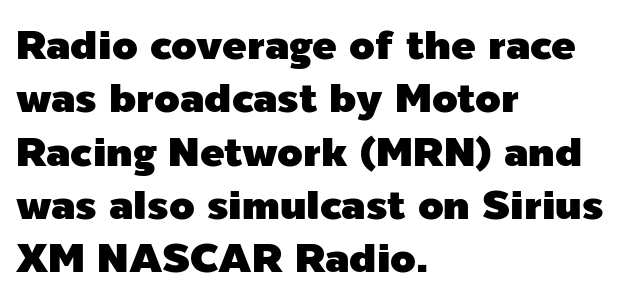
{"serif": "no", "italic": "no", "width": "normal", "x_height": "medium", "monospaced": "no", "underline": "no", "align": "left", "line_spacing": "normal", "line_spacing_ratio": 1.3, "letter_spacing": "normal", "letter_spacing_em": 0.0, "glyph_px": 41}
